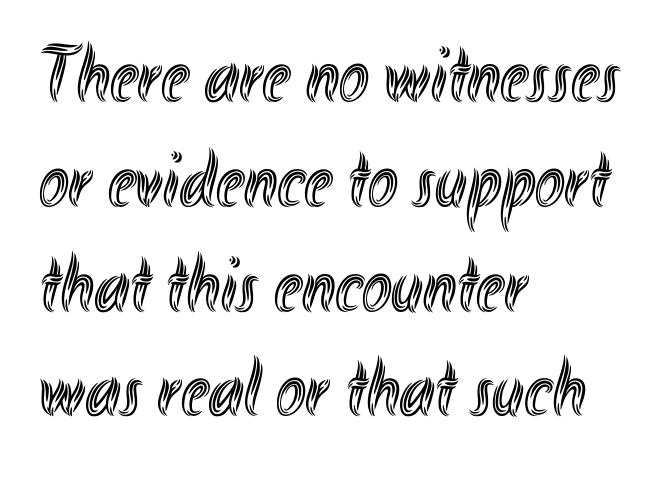
Compared with typical paragraphs, the rows here are spaced about the same. The passage shown has conventional tracking throughout. Glance below the letters and you will spot only blank space. This sample is left-justified, so line endings fall wherever the words run out.
